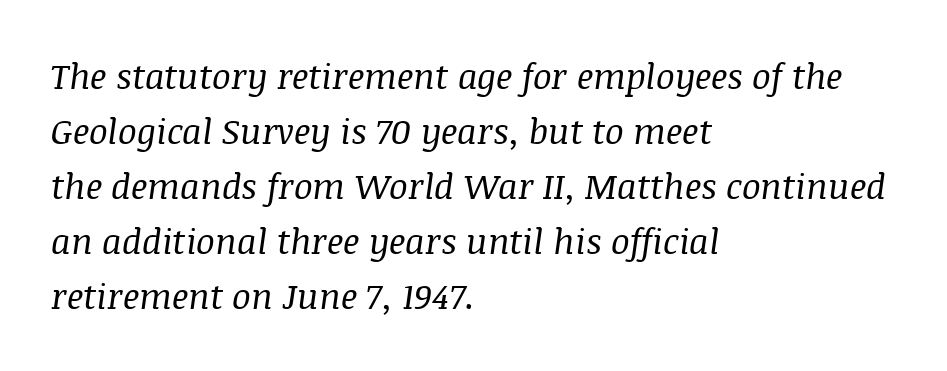
The image shows 35 px regular-weight serif type, italic (leaning right); set left-aligned, normal line spacing (1.57x), normal letter spacing, not underlined; medium stroke contrast and a large x-height.
